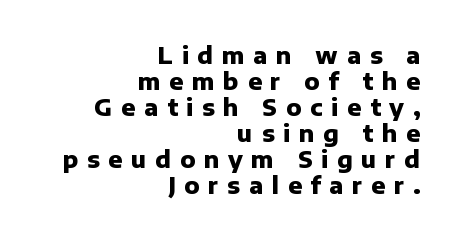
The font's upright variant was chosen for this text. A flush-right, rag-left setting is used for this passage. Letters rest on an invisible, unmarked baseline. Horizontal bands of white between lines are thin slivers. The strokes are fattened all the way to bold. Is the letter spacing exaggerated? Yes — the characters are pushed far apart.
